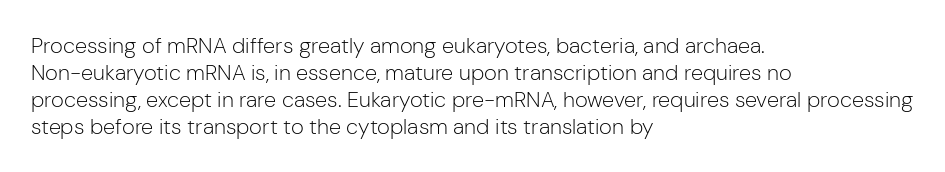
Honestly, the letter spacing is just normal — you wouldn't notice it. A student would call this left alignment; a typographer would say flush left, rag right. The font sits on the lighter half of the weight spectrum, regular included. Just letters on the line, the space beneath them empty.
